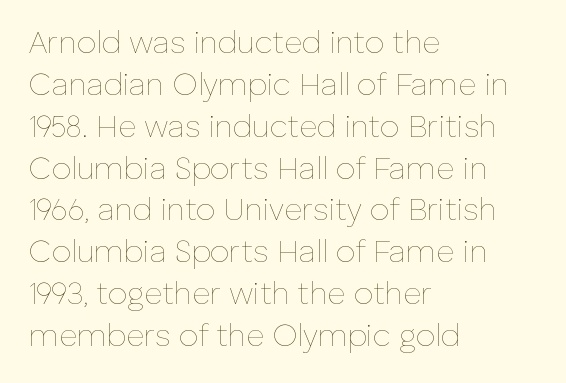
Q: Is the text bold? A: No.
Q: Is the text italic (slanted)? A: No, it is upright.
Q: Is the text underlined? A: No.
Q: How is the paragraph aligned? A: Left-aligned.
Q: Is the spacing between letters normal or unusually wide? A: Normal.
Q: Is the spacing between lines tight, normal or loose? A: Normal.
Q: Width (condensed, normal, or wide)? A: Normal.
Q: Stroke contrast? A: Low.
Q: x-height? A: Medium.
Q: Monospaced? A: No.
